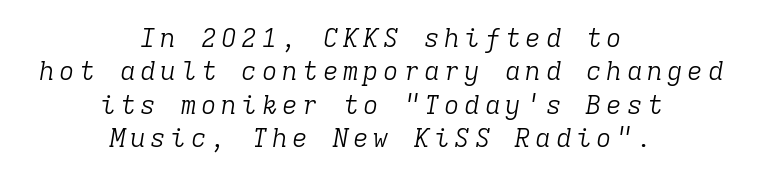
{"italic": "yes", "lean": "right", "slant_degrees": 9, "bold": "no", "underline": "no", "align": "center", "line_spacing": "normal", "line_spacing_ratio": 1.28, "glyph_px": 26}
